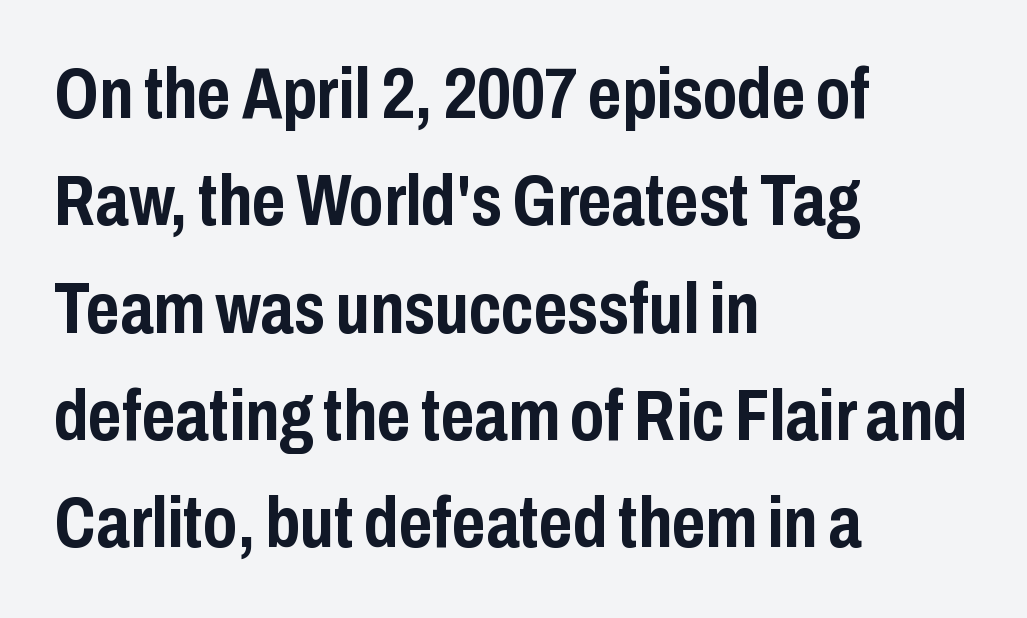
Q: Is the text bold? A: Yes.
Q: Is the text italic (slanted)? A: No, it is upright.
Q: Is the typeface a serif or a sans-serif typeface? A: Sans-serif.
Q: Is the text underlined? A: No.
Q: How is the paragraph aligned? A: Left-aligned.
Q: Is the spacing between letters normal or unusually wide? A: Normal.
Q: Is the spacing between lines tight, normal or loose? A: Normal.
Q: Width (condensed, normal, or wide)? A: Condensed.
Q: Stroke contrast? A: Low.
Q: x-height? A: Medium.
Q: Monospaced? A: No.
